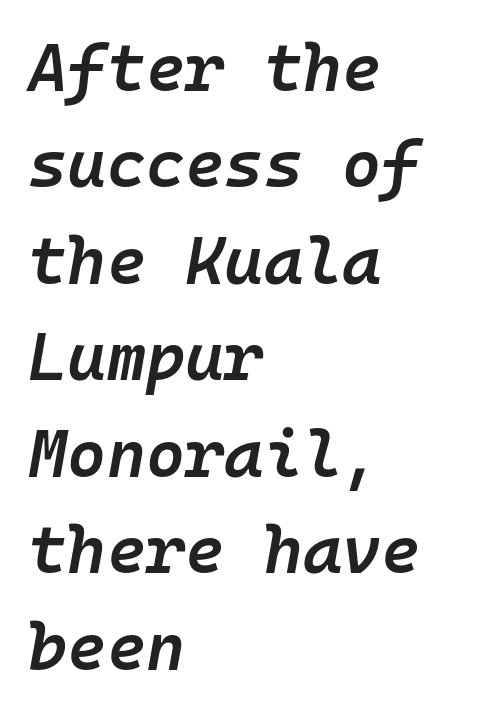
Q: Is the text bold? A: Semi-bold.
Q: Is the text italic (slanted)? A: Yes, it leans right by about 10 degrees.
Q: Is the text underlined? A: No.
Q: How is the paragraph aligned? A: Left-aligned.
Q: Is the spacing between letters normal or unusually wide? A: Normal.
Q: Is the spacing between lines tight, normal or loose? A: Normal.
Q: Width (condensed, normal, or wide)? A: Normal.
Q: Stroke contrast? A: Low.
Q: x-height? A: Medium.
Q: Monospaced? A: Yes.
